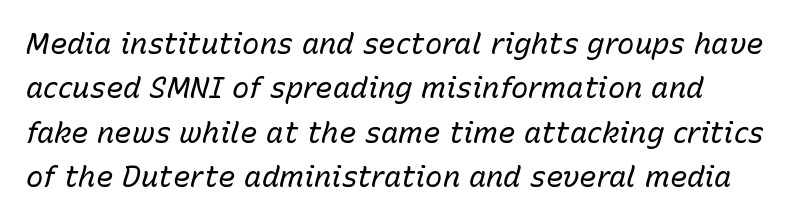
Character widths vary here, with narrow letters taking less room than wide ones. Check the space under the baseline: it is left empty. Would a proofreader flag this as italicized? Yes. Stems here are at most as thick as an everyday book face. Students, note that the glyphs here touch the page at normal intervals. The space between consecutive lines is moderate.
